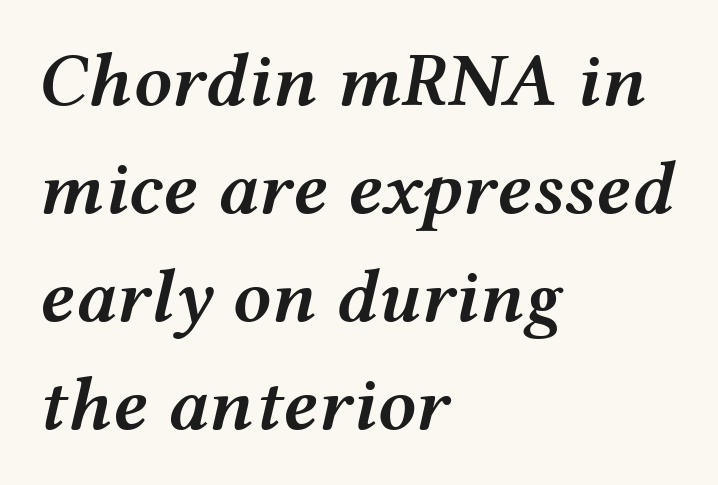
The image shows 76 px semibold, wide type, italic (leaning right); set left-aligned, normal line spacing (1.42x), normal letter spacing, not underlined; medium stroke contrast and a medium x-height.
